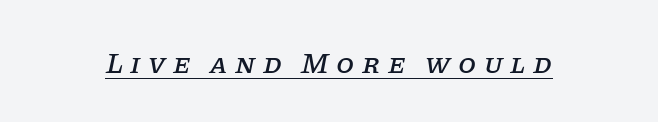
{"serif": "yes", "italic": "yes", "lean": "right", "slant_degrees": 11, "width": "normal", "stroke_contrast": "low", "x_height": "large", "monospaced": "no", "underline": "yes", "letter_spacing": "wide", "letter_spacing_em": 0.26, "glyph_px": 29}
